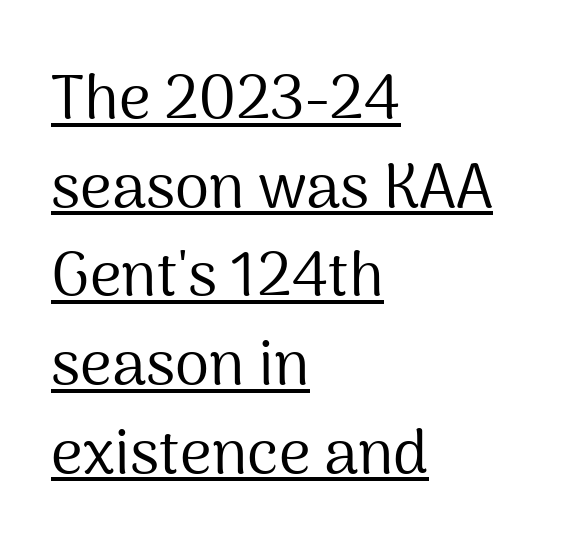
Glance below the letters and you will spot a drawn line. A roman cut, with each character standing at attention. Weight: not bold — regular or lighter. Short and long lines alike share a common starting point at left. Examine the stroke ends and you'll find no serifs.
